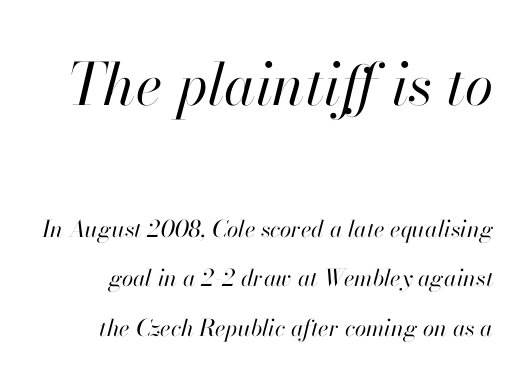
The image shows 58 px regular-weight type, italic (leaning right); set loose line spacing (2.16x), normal letter spacing, not underlined; the first (top) block is 2.52x larger; high stroke contrast and a small x-height.
